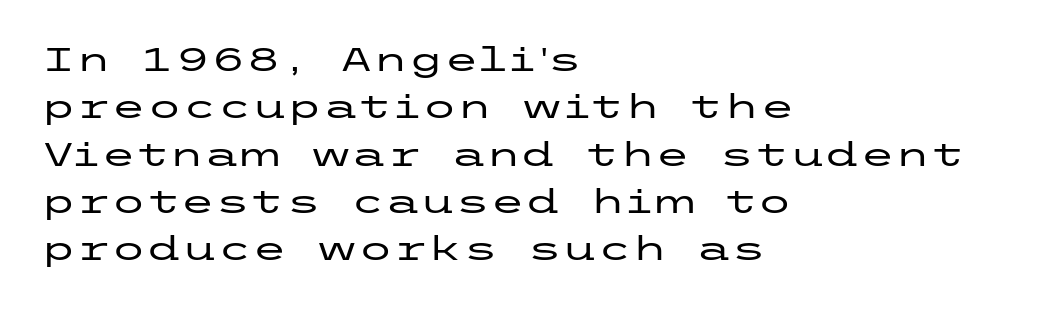
Q: Is the text italic (slanted)? A: No, it is upright.
Q: Is the typeface a serif or a sans-serif typeface? A: Sans-serif.
Q: Is the text underlined? A: No.
Q: How is the paragraph aligned? A: Left-aligned.
Q: Is the spacing between letters normal or unusually wide? A: Normal.
Q: Is the spacing between lines tight, normal or loose? A: Normal.
Q: Width (condensed, normal, or wide)? A: Wide.
Q: Stroke contrast? A: Low.
Q: x-height? A: Medium.
